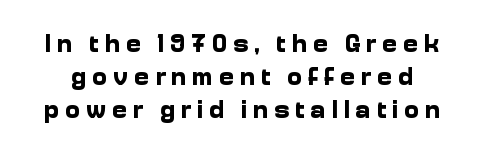
Horizontal bands of white between lines are of average thickness. A typesetter would mark this as roman, not italic. Glance below the letters and you will spot only blank space. The rendering inserts visible extra space after every character. Chunky letters — that's bold for sure.
